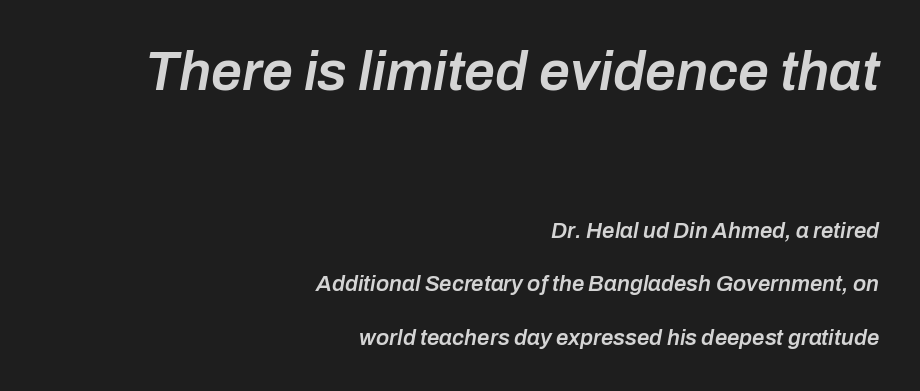
{"italic": "yes", "lean": "right", "slant_degrees": 10, "bold": "semi", "weight": "semibold", "width": "normal", "stroke_contrast": "low", "x_height": "medium", "monospaced": "no", "underline": "no", "align": "right", "line_spacing": "loose", "line_spacing_ratio": 2.42, "letter_spacing": "normal", "letter_spacing_em": 0.0, "larger_block": "first", "size_ratio": 2.5, "glyph_px": 55}
